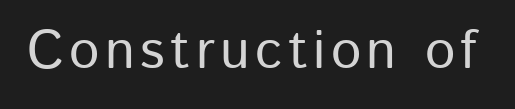
Q: Is the text italic (slanted)? A: No, it is upright.
Q: Is the typeface a serif or a sans-serif typeface? A: Sans-serif.
Q: Is the text underlined? A: No.
Q: Width (condensed, normal, or wide)? A: Normal.
Q: Stroke contrast? A: Low.
Q: x-height? A: Medium.
Q: Monospaced? A: No.
